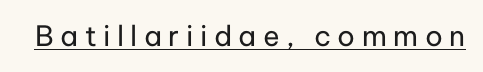
The image shows 28 px regular-weight sans-serif type, upright; set unusually wide letter spacing (+0.23 em), underlined; low stroke contrast and a medium x-height.
